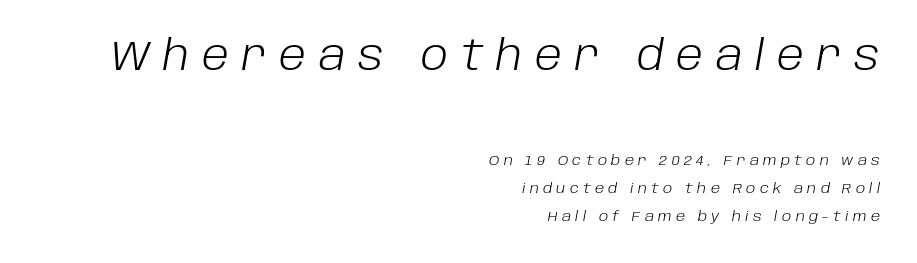
The image shows 41 px light type, italic (leaning right); set right-aligned, loose line spacing (2.02x), unusually wide letter spacing (+0.31 em), not underlined; the first (top) block is 2.93x larger; low stroke contrast and a large x-height.
